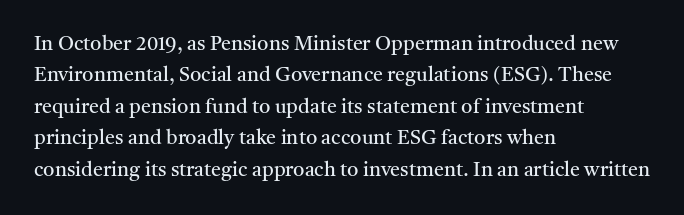
Q: Is the text bold? A: No.
Q: Is the text italic (slanted)? A: No, it is upright.
Q: Is the text underlined? A: No.
Q: How is the paragraph aligned? A: Left-aligned.
Q: Is the spacing between letters normal or unusually wide? A: Normal.
Q: Is the spacing between lines tight, normal or loose? A: Normal.
